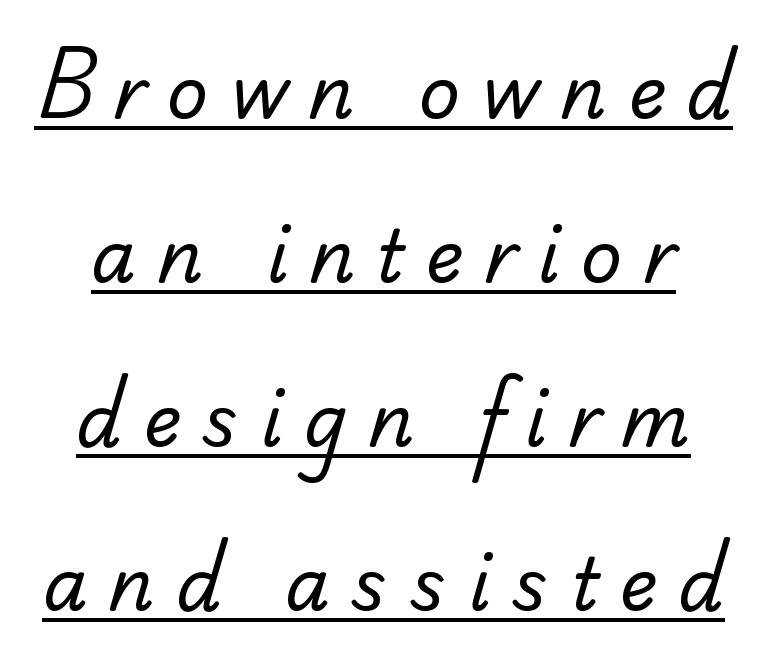
The image shows 72 px regular-weight serif type; set centered, loose line spacing (2.28x), unusually wide letter spacing (+0.29 em), underlined; low stroke contrast and a small x-height.
